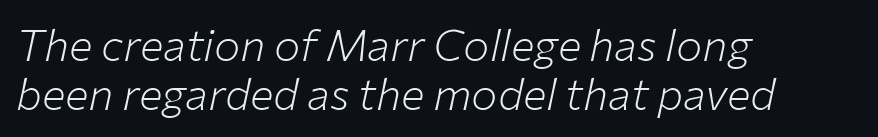
{"italic": "yes", "lean": "right", "slant_degrees": 12, "bold": "no", "weight": "light", "width": "normal", "stroke_contrast": "low", "x_height": "medium", "monospaced": "no", "underline": "no", "align": "left", "line_spacing": "tight", "line_spacing_ratio": 1.12, "letter_spacing": "normal", "letter_spacing_em": 0.0, "glyph_px": 44}
